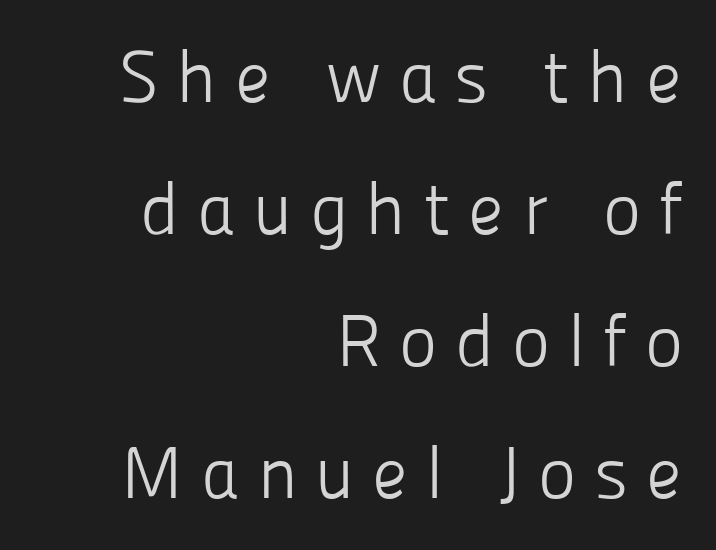
Q: Is the text bold? A: No.
Q: Is the text italic (slanted)? A: No, it is upright.
Q: Is the typeface a serif or a sans-serif typeface? A: Sans-serif.
Q: Is the text underlined? A: No.
Q: How is the paragraph aligned? A: Right-aligned.
Q: Is the spacing between letters normal or unusually wide? A: Unusually wide.
Q: Width (condensed, normal, or wide)? A: Normal.
Q: Stroke contrast? A: Low.
Q: x-height? A: Medium.
Q: Monospaced? A: No.
